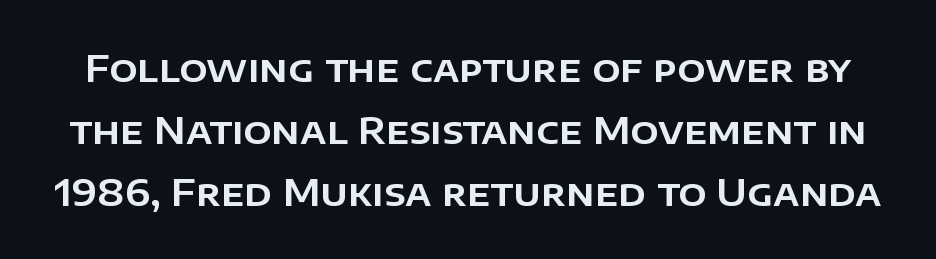
Quick note: not italic, upright. The string is rendered with underlining switched off. The rendering uses a moderate line-height, typical for paragraphs. Character widths vary here, with narrow letters taking less room than wide ones. This sample uses plain, unmodified letter spacing. To sum up the face: it is a sans, with no serifs.
